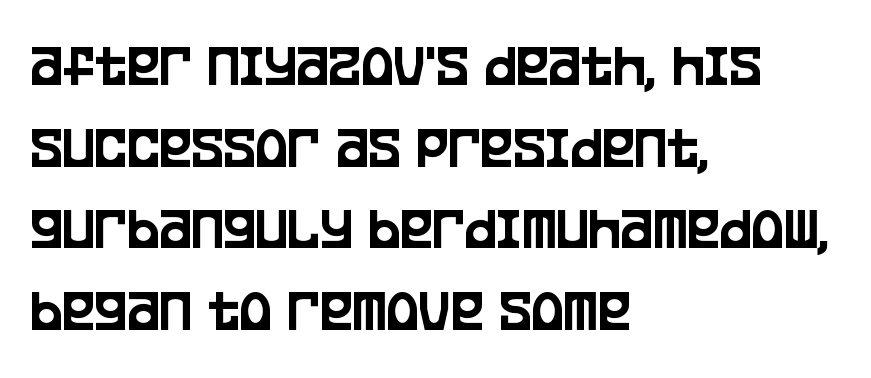
Q: Is the text italic (slanted)? A: No, it is upright.
Q: Is the typeface a serif or a sans-serif typeface? A: Sans-serif.
Q: Is the text underlined? A: No.
Q: How is the paragraph aligned? A: Left-aligned.
Q: Is the spacing between letters normal or unusually wide? A: Normal.
Q: Is the spacing between lines tight, normal or loose? A: Normal.
Q: Width (condensed, normal, or wide)? A: Condensed.
Q: Stroke contrast? A: Low.
Q: x-height? A: Large.
Q: Monospaced? A: No.
